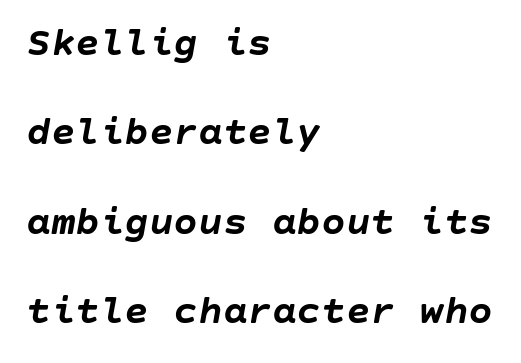
Q: Is the text bold? A: Yes.
Q: Is the text italic (slanted)? A: Yes, it leans right by about 10 degrees.
Q: Is the text underlined? A: No.
Q: How is the paragraph aligned? A: Left-aligned.
Q: Is the spacing between letters normal or unusually wide? A: Normal.
Q: Is the spacing between lines tight, normal or loose? A: Loose.
Q: Width (condensed, normal, or wide)? A: Normal.
Q: Stroke contrast? A: Low.
Q: x-height? A: Large.
